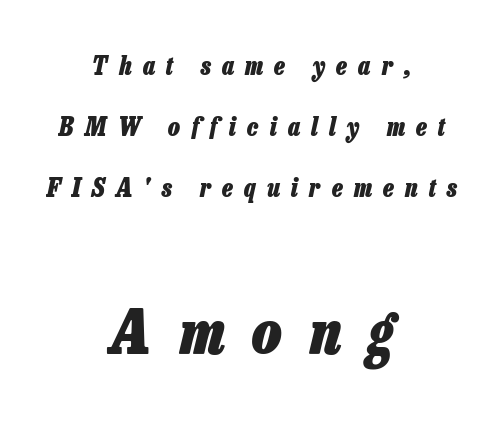
The vertical gap from one line to the next is large. If you drew a line through each stem, it would be angled. Larger block? The one below; the one above is distinctly smaller. Decoration check: the copy has no underline. Looks like regular typesetting: each glyph gets only the width it needs. The letters are spread apart with noticeably loose tracking.
